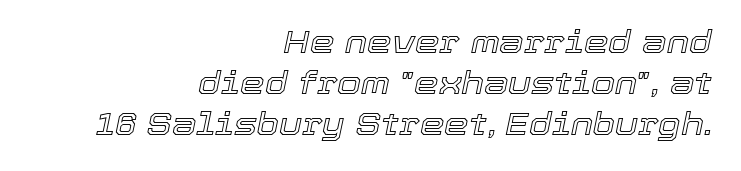
No word sits above an underline. Between one letter and the next there's only the usual sliver of space. Does the copy run flush right? Yes — the right margin is perfectly even. Note the varied advance widths — an 'i' is clearly narrower than an 'm'. Evenly set lines give the paragraph a standard silhouette.
